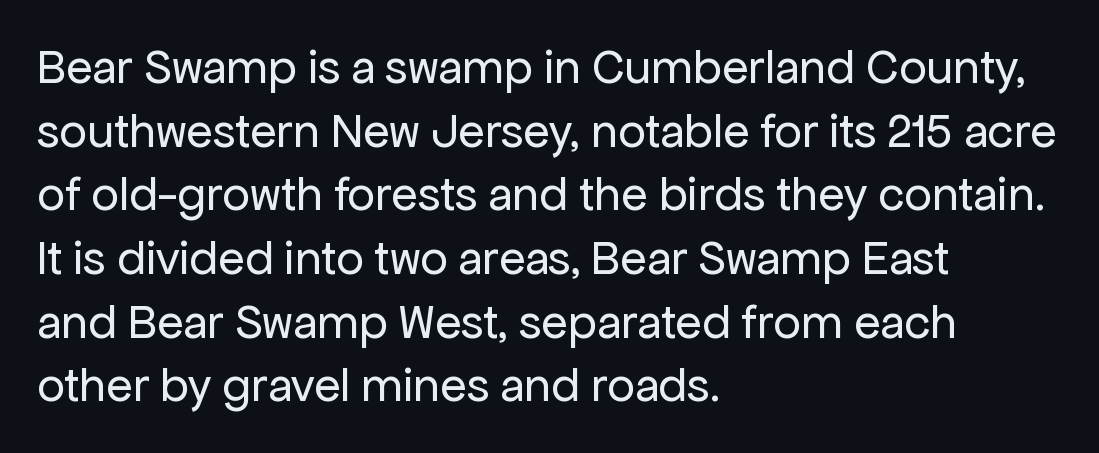
No feet cap the strokes, marking this as sans-serif type. In terms of leading, this rendering sits right in the middle. Glyph-to-glyph distance matches everyday printed text. The text block is weighted toward the left margin, trailing off unevenly rightward.
